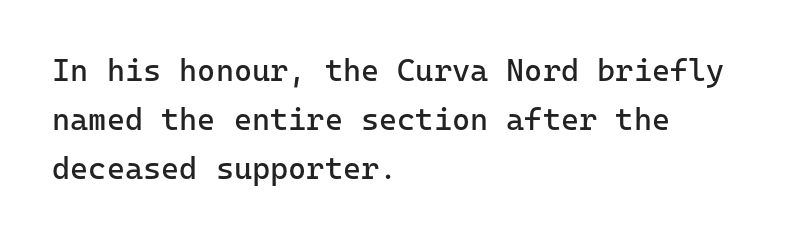
Q: Is the text bold? A: No.
Q: Is the text italic (slanted)? A: No, it is upright.
Q: Is the typeface a serif or a sans-serif typeface? A: Sans-serif.
Q: Is the text underlined? A: No.
Q: How is the paragraph aligned? A: Left-aligned.
Q: Is the spacing between letters normal or unusually wide? A: Normal.
Q: Is the spacing between lines tight, normal or loose? A: Normal.
Q: Width (condensed, normal, or wide)? A: Normal.
Q: Stroke contrast? A: Low.
Q: x-height? A: Medium.
Q: Monospaced? A: Yes.
